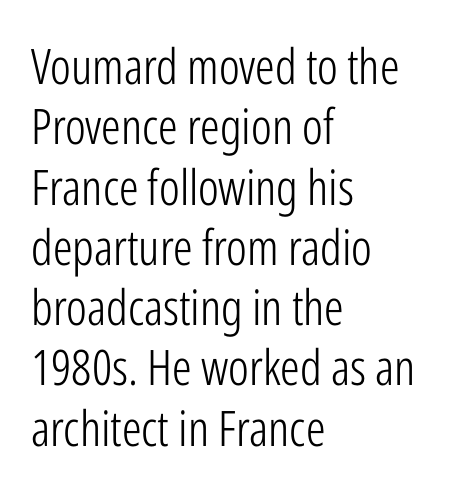
{"serif": "no", "italic": "no", "bold": "no", "weight": "light", "width": "condensed", "stroke_contrast": "low", "x_height": "medium", "monospaced": "no", "underline": "no", "align": "left", "line_spacing_ratio": 1.23, "letter_spacing": "normal", "letter_spacing_em": 0.0, "glyph_px": 49}
